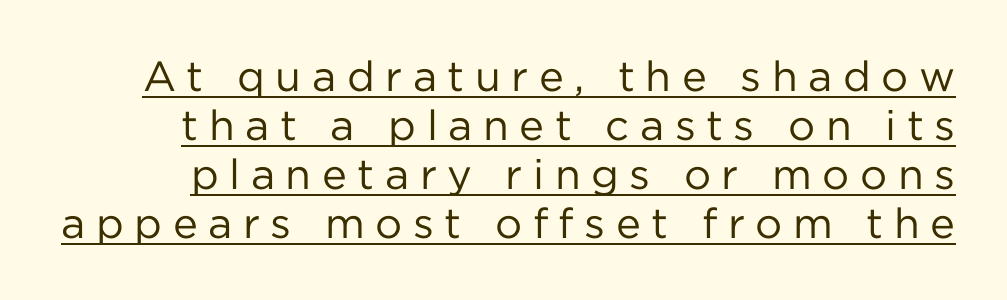
The image shows 42 px regular-weight sans-serif type, upright; set line spacing 1.17x, unusually wide letter spacing (+0.25 em), underlined; low stroke contrast and a medium x-height.
